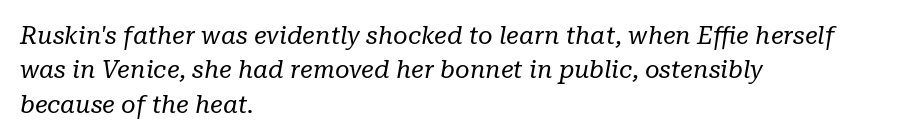
The lines in this sample share a left origin and differ only in where they stop. The font's italic variant was chosen for this text. The rows are spaced the way most documents space them. The glyphs are unaccompanied by any horizontal stroke below them. The face looks like a standard text weight, possibly lighter. The type is set solid horizontally, with unmodified tracking.
